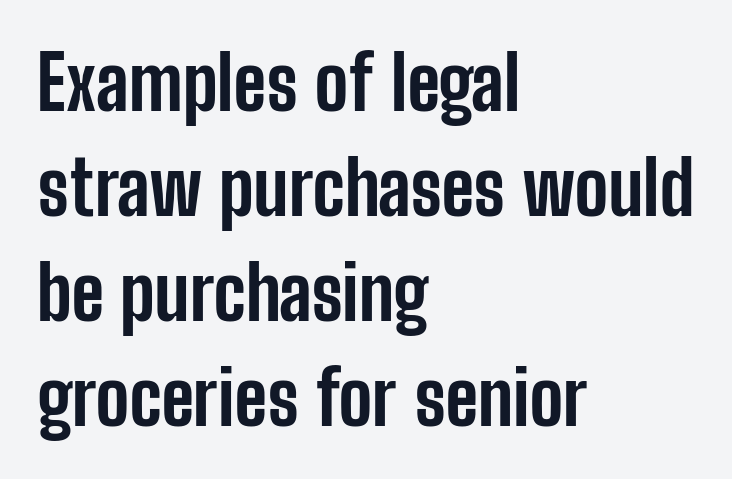
Q: Is the text bold? A: Yes.
Q: Is the text italic (slanted)? A: No, it is upright.
Q: Is the typeface a serif or a sans-serif typeface? A: Sans-serif.
Q: Is the text underlined? A: No.
Q: How is the paragraph aligned? A: Left-aligned.
Q: Is the spacing between letters normal or unusually wide? A: Normal.
Q: Is the spacing between lines tight, normal or loose? A: Normal.
Q: Width (condensed, normal, or wide)? A: Condensed.
Q: Stroke contrast? A: Low.
Q: x-height? A: Medium.
Q: Monospaced? A: No.
